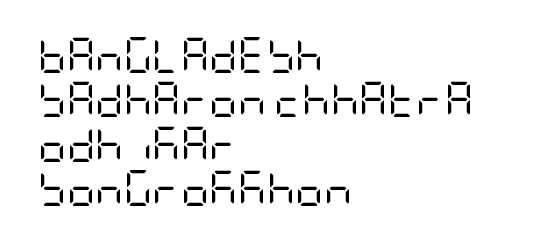
{"serif": "no", "italic": "no", "bold": "no", "weight": "regular", "width": "condensed", "stroke_contrast": "low", "x_height": "large", "underline": "no", "align": "left", "line_spacing": "normal", "line_spacing_ratio": 1.27, "letter_spacing": "normal", "letter_spacing_em": 0.0, "glyph_px": 35}
